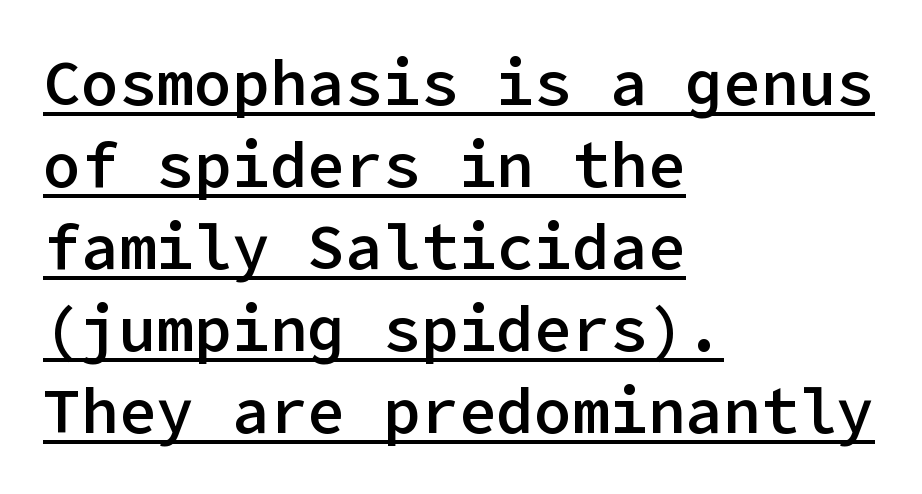
The face used here appears with an underline applied. Italic? Not at all — the glyphs are vertical. Short and long lines alike share a common starting point at left. The font is running at a semibold setting, under full bold.
